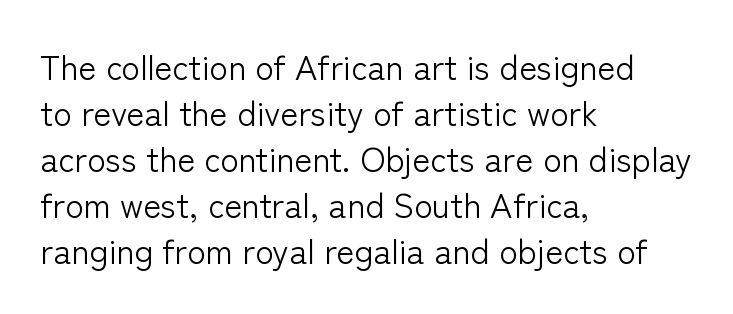
This sample is left-justified, so line endings fall wherever the words run out. Students, observe: this is what conventionally led text looks like. Bold? No — there's no thickening of the strokes. Beneath every word, the page is bare. You can tell it's not italic because the verticals are truly vertical. Tracking value appears to be zero — textbook default spacing.
